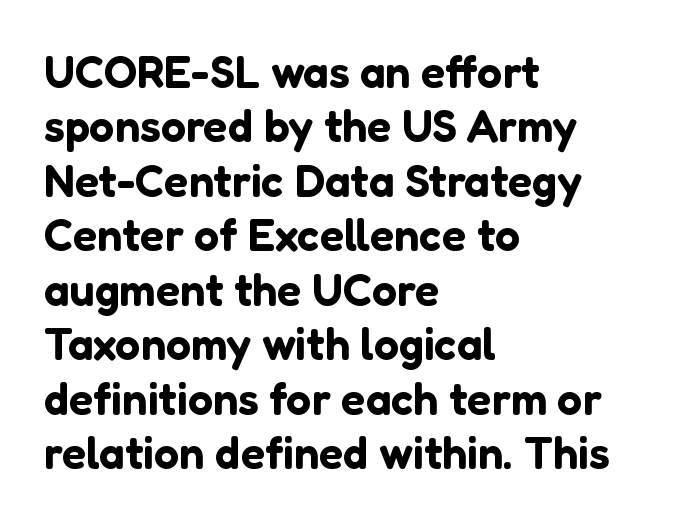
{"serif": "no", "italic": "no", "width": "normal", "stroke_contrast": "low", "x_height": "medium", "monospaced": "no", "underline": "no", "align": "left", "line_spacing_ratio": 1.21, "letter_spacing": "normal", "letter_spacing_em": 0.0, "glyph_px": 45}
